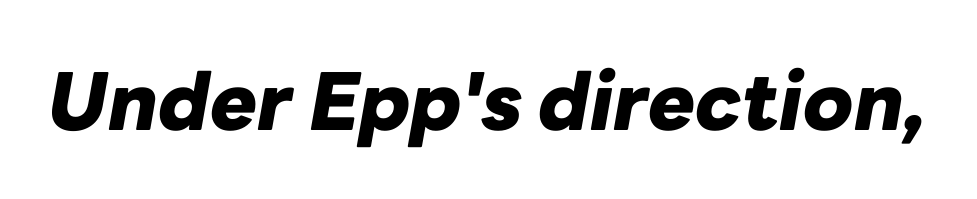
The image shows 79 px heavy type, italic (leaning right); set normal letter spacing, not underlined; low stroke contrast and a medium x-height.
